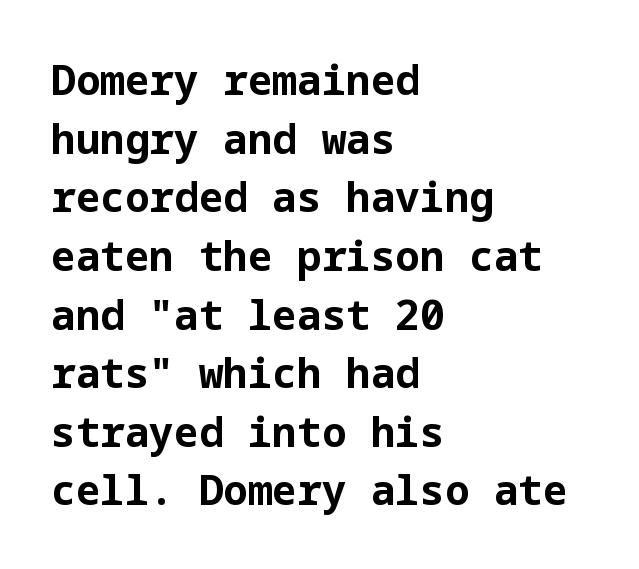
Q: Is the text bold? A: Yes.
Q: Is the text italic (slanted)? A: No, it is upright.
Q: Is the typeface a serif or a sans-serif typeface? A: Sans-serif.
Q: Is the text underlined? A: No.
Q: How is the paragraph aligned? A: Left-aligned.
Q: Is the spacing between letters normal or unusually wide? A: Normal.
Q: Is the spacing between lines tight, normal or loose? A: Normal.
Q: Width (condensed, normal, or wide)? A: Normal.
Q: Stroke contrast? A: Low.
Q: x-height? A: Medium.
